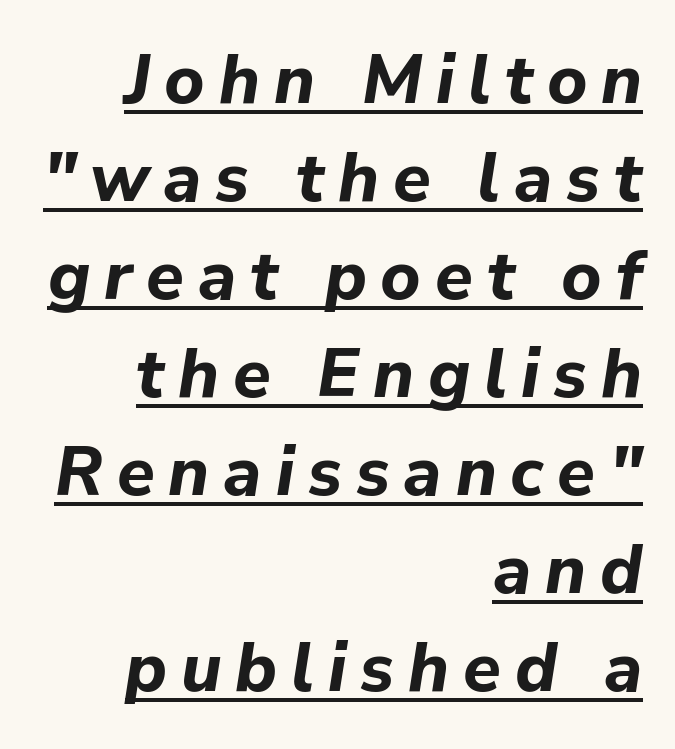
Q: Is the text bold? A: Yes.
Q: Is the text italic (slanted)? A: Yes, it leans right by about 9 degrees.
Q: Is the text underlined? A: Yes.
Q: How is the paragraph aligned? A: Right-aligned.
Q: Is the spacing between letters normal or unusually wide? A: Unusually wide.
Q: Is the spacing between lines tight, normal or loose? A: Normal.
Q: Width (condensed, normal, or wide)? A: Normal.
Q: Stroke contrast? A: Low.
Q: x-height? A: Medium.
Q: Monospaced? A: No.
